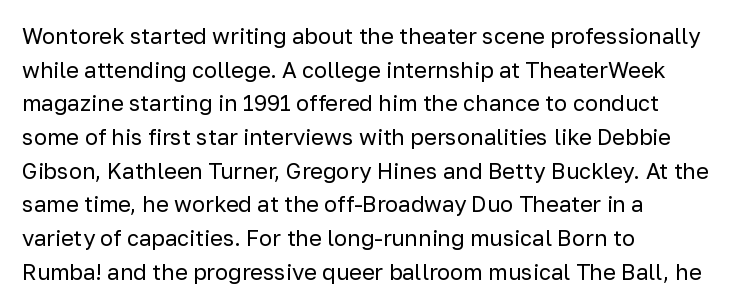
The image shows 22 px text type, upright; set left-aligned, normal line spacing (1.53x), normal letter spacing, not underlined.
